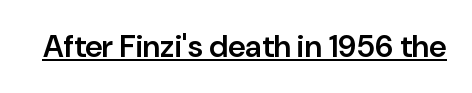
A typesetter would label this face a sans. The rendering keeps characters at their native spacing. The strokes are fattened partway — semibold, not bold. The rendered words wear a rule along their underside.
